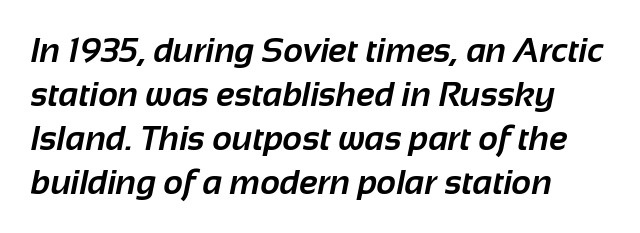
Do the characters align in a grid? No, the font is proportional. Bold? Absolutely — the strokes are thick and heavy. Look at the tracking — it's just the regular setting, nothing added. Each letter's strokes conclude bluntly, with no projecting serifs. Line spacing here is normal. Check the space under the baseline: it is left empty.
